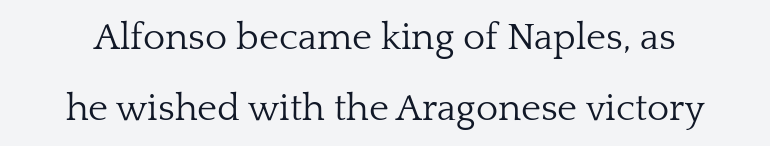
The image shows 38 px light serif type, upright; set line spacing 1.86x, normal letter spacing, not underlined; low stroke contrast and a medium x-height.
